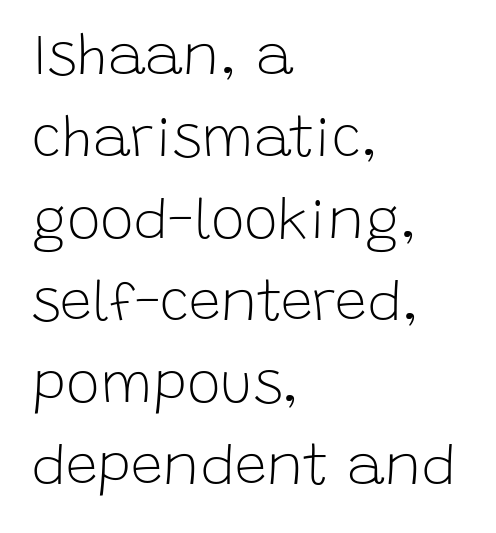
Q: Is the text bold? A: No.
Q: Is the text italic (slanted)? A: No, it is upright.
Q: Is the typeface a serif or a sans-serif typeface? A: Sans-serif.
Q: Is the text underlined? A: No.
Q: How is the paragraph aligned? A: Left-aligned.
Q: Is the spacing between letters normal or unusually wide? A: Normal.
Q: Is the spacing between lines tight, normal or loose? A: Normal.
Q: Width (condensed, normal, or wide)? A: Normal.
Q: Stroke contrast? A: Low.
Q: x-height? A: Large.
Q: Monospaced? A: No.
